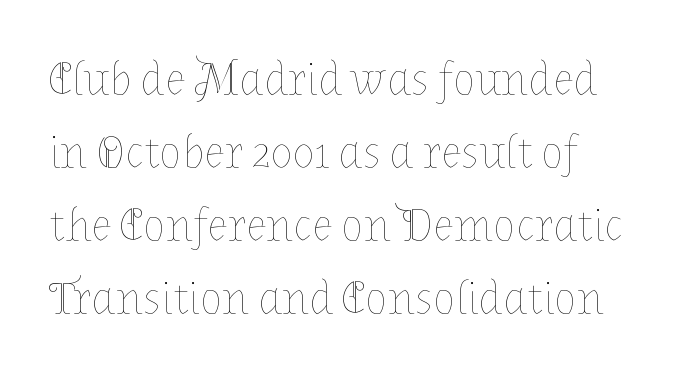
{"italic": "no", "bold": "no", "weight": "thin", "width": "normal", "stroke_contrast": "low", "x_height": "medium", "monospaced": "no", "underline": "no", "align": "left", "line_spacing": "normal", "line_spacing_ratio": 1.55, "letter_spacing": "normal", "letter_spacing_em": 0.0, "glyph_px": 47}
